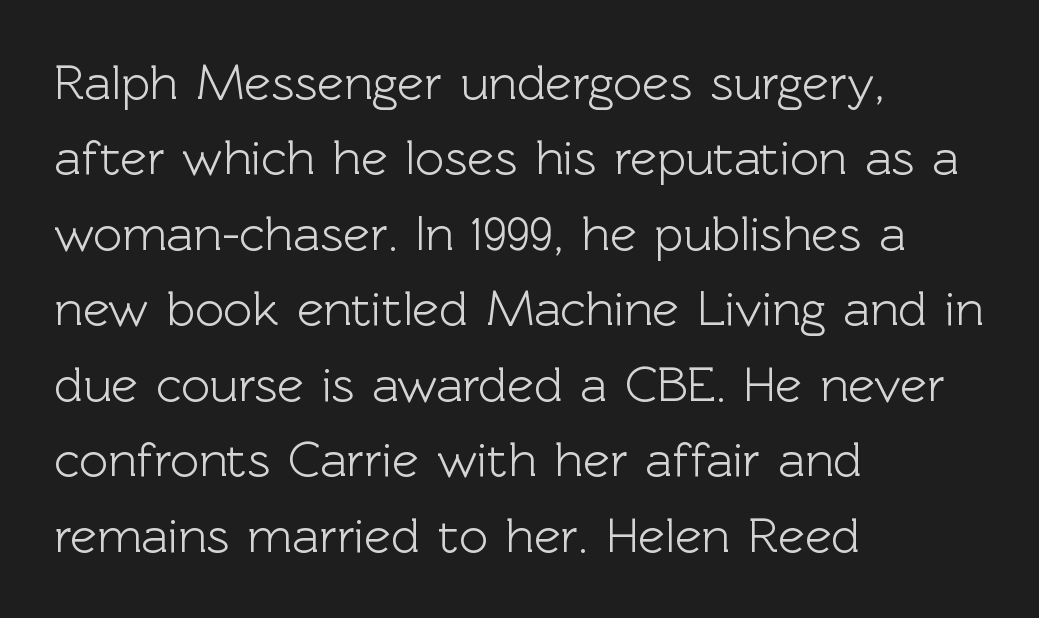
Q: Is the text italic (slanted)? A: No, it is upright.
Q: Is the typeface a serif or a sans-serif typeface? A: Sans-serif.
Q: Is the text underlined? A: No.
Q: How is the paragraph aligned? A: Left-aligned.
Q: Is the spacing between letters normal or unusually wide? A: Normal.
Q: Is the spacing between lines tight, normal or loose? A: Normal.
Q: Width (condensed, normal, or wide)? A: Normal.
Q: x-height? A: Medium.
Q: Monospaced? A: No.
